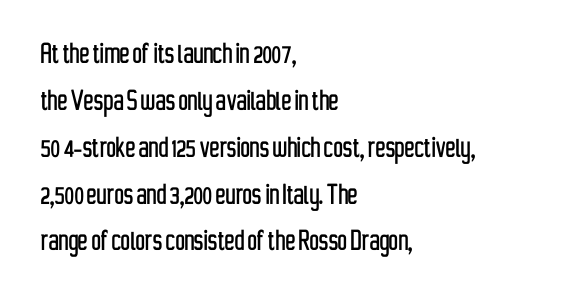
The image shows 33 px condensed sans-serif type, upright; set left-aligned, normal line spacing (1.42x), normal letter spacing, not underlined; low stroke contrast and a medium x-height.
